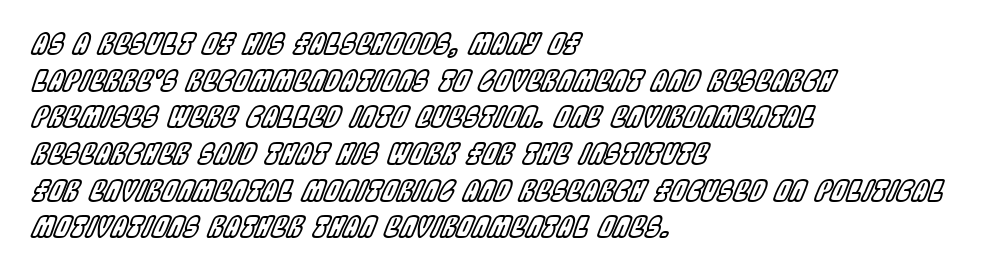
{"italic": "yes", "lean": "right", "slant_degrees": 22, "width": "condensed", "x_height": "large", "monospaced": "no", "underline": "no", "align": "left", "line_spacing": "normal", "line_spacing_ratio": 1.31, "letter_spacing": "normal", "letter_spacing_em": 0.0, "glyph_px": 28}
